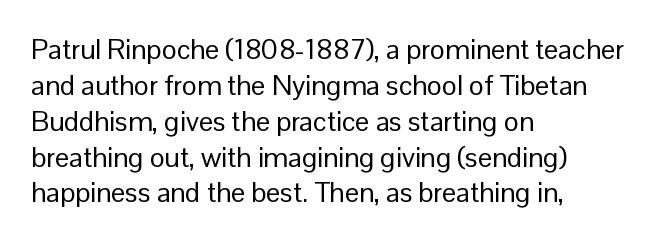
The image shows 28 px regular-weight sans-serif type, upright; set left-aligned, normal line spacing (1.28x), normal letter spacing, not underlined; low stroke contrast and a medium x-height.
